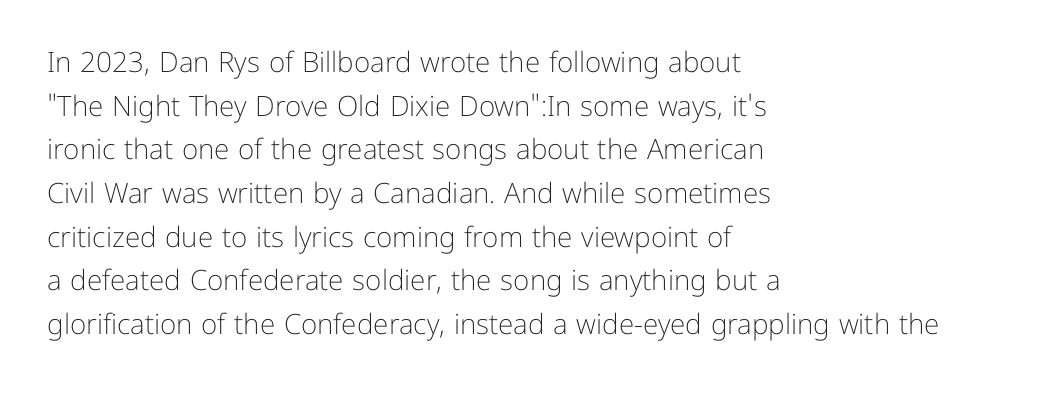
{"serif": "no", "italic": "no", "bold": "no", "weight": "light", "width": "normal", "stroke_contrast": "low", "x_height": "medium", "monospaced": "no", "underline": "no", "align": "left", "line_spacing": "normal", "line_spacing_ratio": 1.56, "letter_spacing": "normal", "letter_spacing_em": 0.0, "glyph_px": 28}
